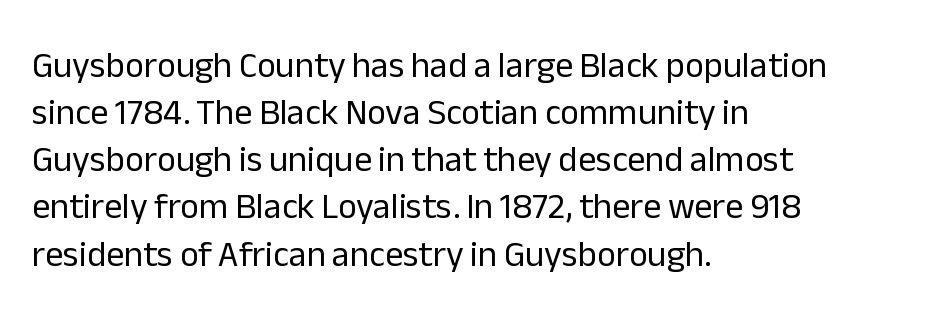
The image shows 36 px regular-weight sans-serif type, upright; set left-aligned, normal line spacing (1.31x), normal letter spacing, not underlined; low stroke contrast and a medium x-height.
